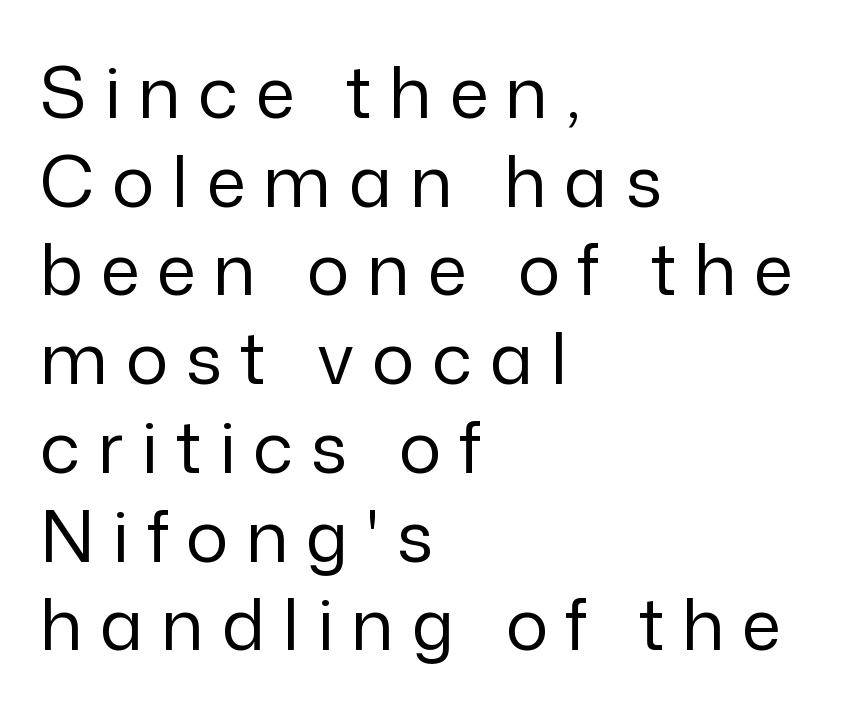
The image shows 71 px regular-weight sans-serif type, upright; set left-aligned, normal line spacing (1.25x), unusually wide letter spacing (+0.25 em), not underlined; low stroke contrast and a medium x-height.
